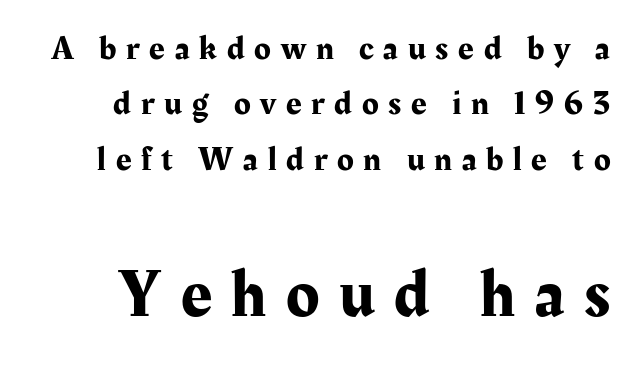
Q: Is the text italic (slanted)? A: No, it is upright.
Q: Is the typeface a serif or a sans-serif typeface? A: Serif.
Q: Is the text underlined? A: No.
Q: How is the paragraph aligned? A: Right-aligned.
Q: Is the spacing between letters normal or unusually wide? A: Unusually wide.
Q: Is the spacing between lines tight, normal or loose? A: Normal.
Q: Which block of text is set in a larger size, the first (top) or the second (bottom)? A: The second (bottom) one.
Q: Width (condensed, normal, or wide)? A: Normal.
Q: Stroke contrast? A: Medium.
Q: x-height? A: Medium.
Q: Monospaced? A: No.
